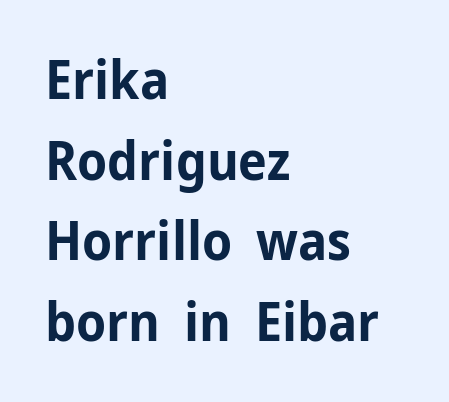
{"serif": "no", "italic": "no", "bold": "yes", "weight": "bold", "width": "normal", "stroke_contrast": "low", "x_height": "medium", "monospaced": "no", "underline": "no", "align": "left", "line_spacing": "normal", "line_spacing_ratio": 1.52, "letter_spacing": "normal", "letter_spacing_em": 0.0, "glyph_px": 53}
